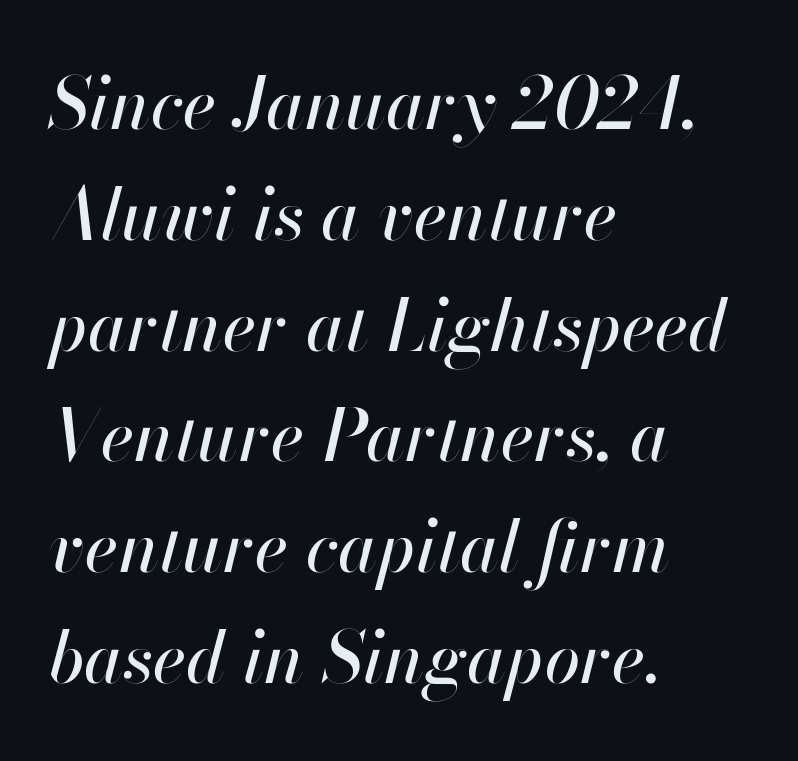
{"italic": "yes", "lean": "right", "slant_degrees": 13, "width": "normal", "stroke_contrast": "high", "x_height": "small", "monospaced": "no", "underline": "no", "align": "left", "line_spacing": "normal", "line_spacing_ratio": 1.56, "letter_spacing": "normal", "letter_spacing_em": 0.0, "glyph_px": 71}
